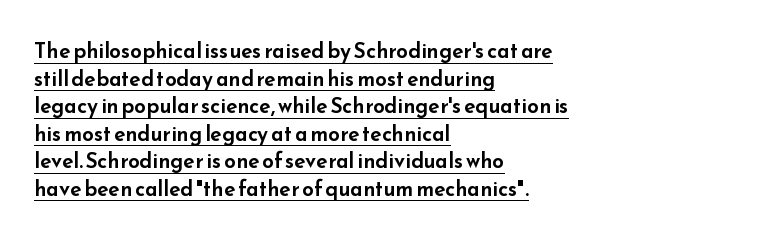
{"italic": "no", "underline": "yes", "align": "left", "line_spacing": "normal", "line_spacing_ratio": 1.31, "letter_spacing": "normal", "letter_spacing_em": 0.0, "glyph_px": 21}
